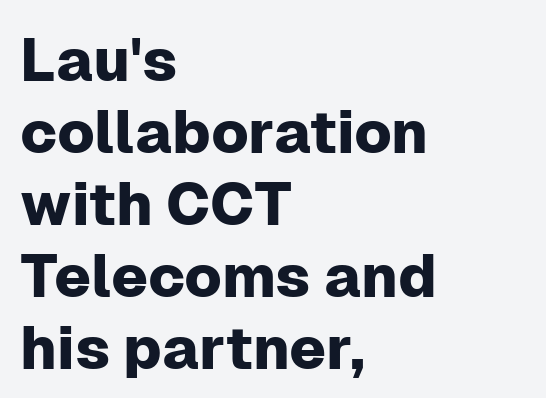
The image shows 60 px sans-serif type, upright; set left-aligned, line spacing 1.2x, normal letter spacing, not underlined; low stroke contrast and a medium x-height.
